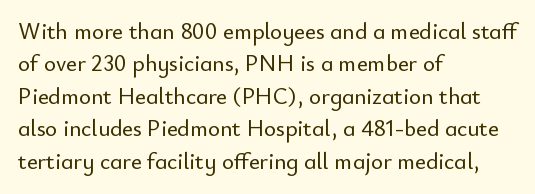
Rule under the text: the space is simply empty. Glyph-to-glyph distance matches everyday printed text. This block has exactly the height ordinary leading produces. Every character sits straight up, as roman type does. Teacher's note: observe the even left margin — that is flush-left alignment.
